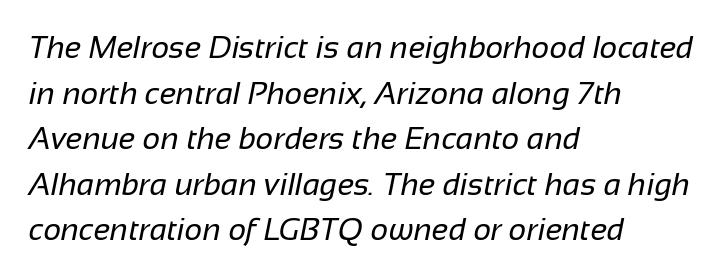
{"serif": "no", "bold": "no", "weight": "regular", "width": "normal", "stroke_contrast": "low", "x_height": "medium", "monospaced": "no", "underline": "no", "align": "left", "line_spacing": "normal", "line_spacing_ratio": 1.47, "letter_spacing": "normal", "letter_spacing_em": 0.0, "glyph_px": 31}
